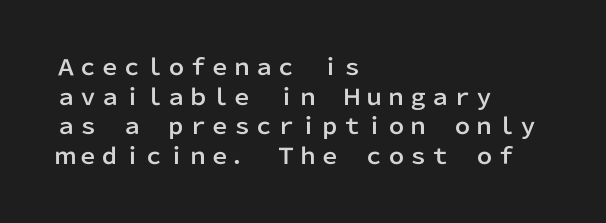
The image shows 22 px text type, upright; set left-aligned, normal line spacing (1.35x), normal letter spacing, not underlined.
